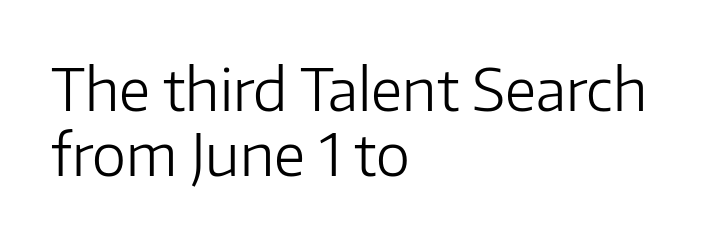
The string is rendered with underlining switched off. What's the leading like? Squeezed, with rows nearly overlapping. The passage shown is typed in a proportional face where columns would drift. The typeface has the unassuming heft of standard copy or less. The glyphs in this specimen are sans serif.
